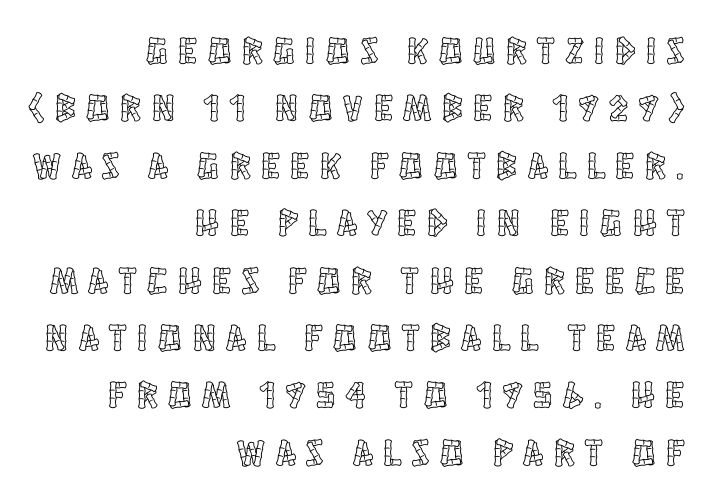
{"italic": "no", "width": "condensed", "x_height": "large", "monospaced": "no", "underline": "no", "align": "right", "line_spacing": "normal", "line_spacing_ratio": 1.51, "letter_spacing": "wide", "letter_spacing_em": 0.29, "glyph_px": 38}
